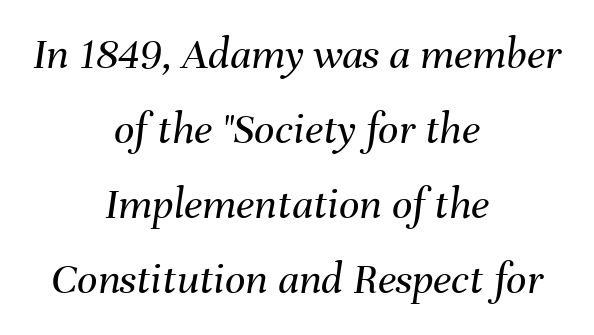
The image shows 45 px regular-weight type, italic (leaning right); set centered, normal line spacing (1.67x), normal letter spacing, not underlined; medium stroke contrast and a medium x-height.
